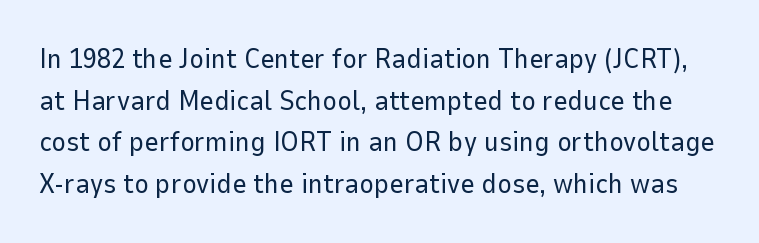
Q: Is the text bold? A: No.
Q: Is the text italic (slanted)? A: No, it is upright.
Q: Is the typeface a serif or a sans-serif typeface? A: Sans-serif.
Q: Is the text underlined? A: No.
Q: Is the spacing between letters normal or unusually wide? A: Normal.
Q: Is the spacing between lines tight, normal or loose? A: Normal.
Q: Width (condensed, normal, or wide)? A: Normal.
Q: Stroke contrast? A: Low.
Q: x-height? A: Medium.
Q: Monospaced? A: No.
